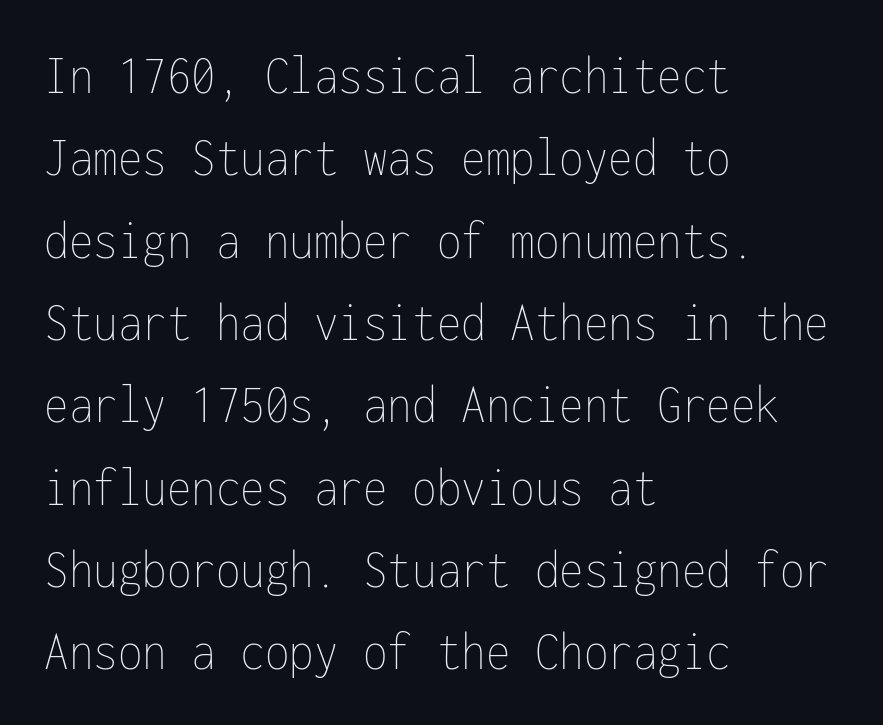
The typesetter chose a ragged-right arrangement here. What's the leading like? Ordinary, nothing unusual. The tracking reads as untouched default to a designer's eye. If you drew a line through each stem, it would be perfectly vertical. A typesetter would call this monospace, since all characters share one set width. Unbolded letterforms with no extra heft.
